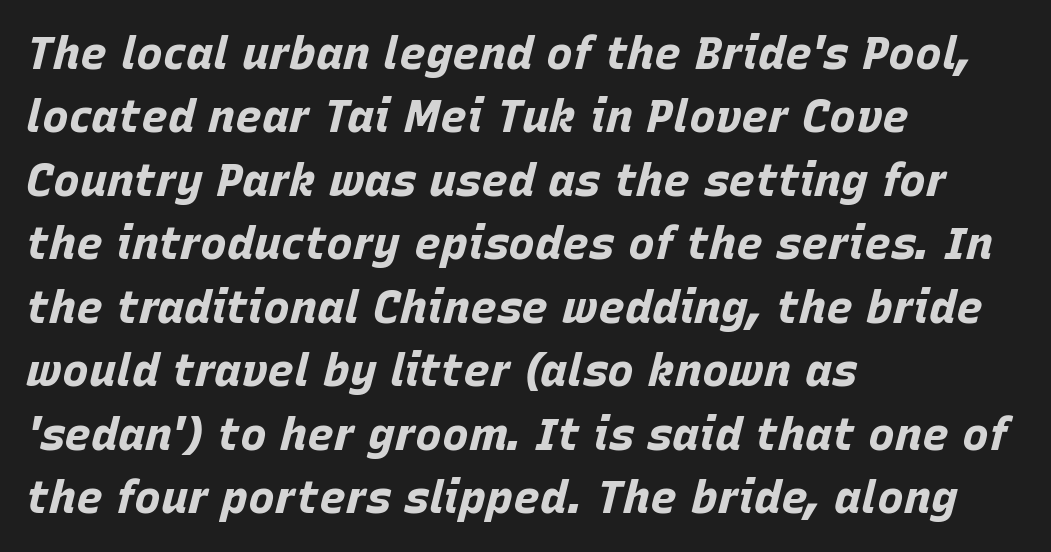
The image shows 45 px bold type, italic (leaning right); set left-aligned, normal line spacing (1.41x), normal letter spacing, not underlined; low stroke contrast and a large x-height.
